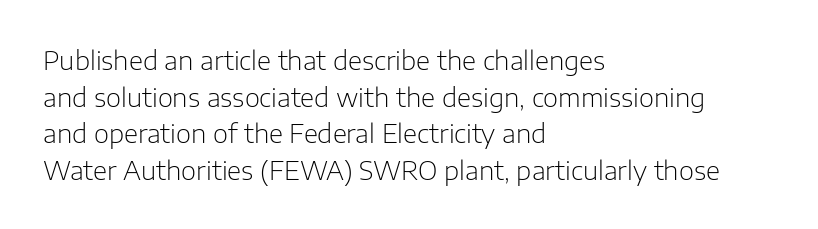
The image shows 26 px text type, upright; set left-aligned, normal line spacing (1.41x), normal letter spacing, not underlined.
